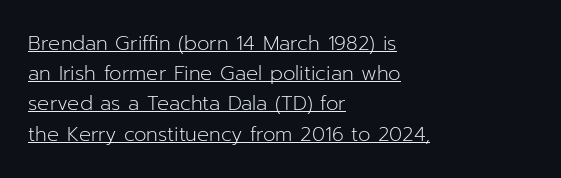
The axis of the letterforms is exactly vertical. The lines in this sample share a left origin and differ only in where they stop. Emphasis is given by a line drawn under the lettering. The horizontal fit of the characters is conventional and even.
